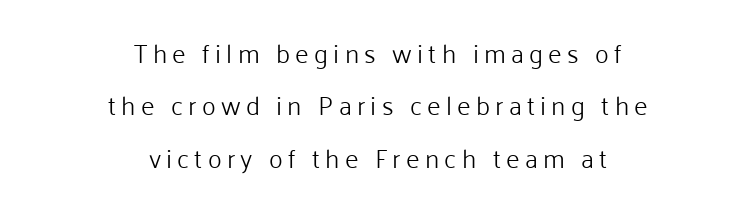
Q: Is the text bold? A: No.
Q: Is the text italic (slanted)? A: No, it is upright.
Q: Is the text underlined? A: No.
Q: How is the paragraph aligned? A: Centered.
Q: Is the spacing between letters normal or unusually wide? A: Unusually wide.
Q: Is the spacing between lines tight, normal or loose? A: Loose.
